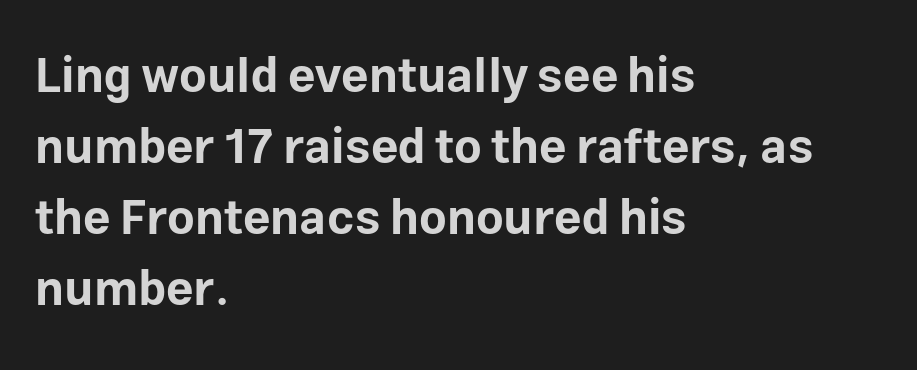
{"serif": "no", "italic": "no", "bold": "yes", "weight": "bold", "width": "normal", "stroke_contrast": "low", "x_height": "medium", "monospaced": "no", "underline": "no", "align": "left", "line_spacing": "normal", "line_spacing_ratio": 1.48, "letter_spacing": "normal", "letter_spacing_em": 0.0, "glyph_px": 48}
